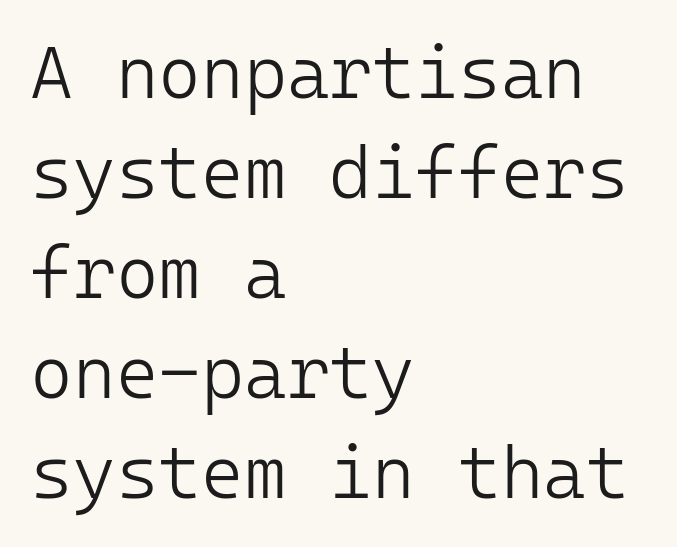
Q: Is the text bold? A: No.
Q: Is the text italic (slanted)? A: No, it is upright.
Q: Is the typeface a serif or a sans-serif typeface? A: Sans-serif.
Q: Is the text underlined? A: No.
Q: How is the paragraph aligned? A: Left-aligned.
Q: Is the spacing between letters normal or unusually wide? A: Normal.
Q: Is the spacing between lines tight, normal or loose? A: Normal.
Q: Width (condensed, normal, or wide)? A: Normal.
Q: Stroke contrast? A: Low.
Q: x-height? A: Medium.
Q: Monospaced? A: Yes.
